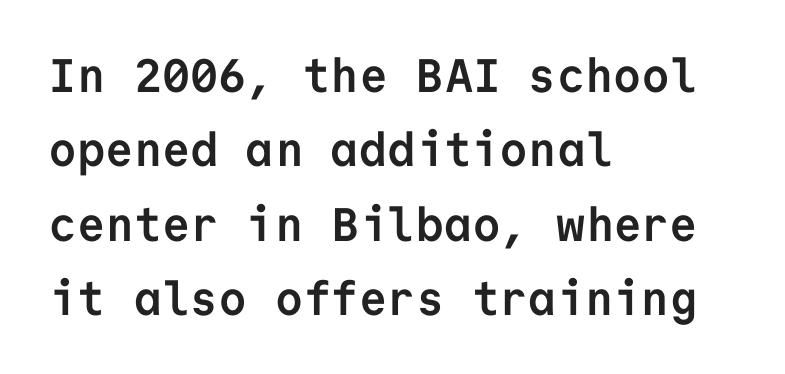
{"serif": "no", "italic": "no", "bold": "yes", "weight": "semibold", "width": "normal", "stroke_contrast": "low", "x_height": "medium", "monospaced": "yes", "underline": "no", "align": "left", "line_spacing": "normal", "line_spacing_ratio": 1.58, "letter_spacing": "normal", "letter_spacing_em": 0.0, "glyph_px": 47}
